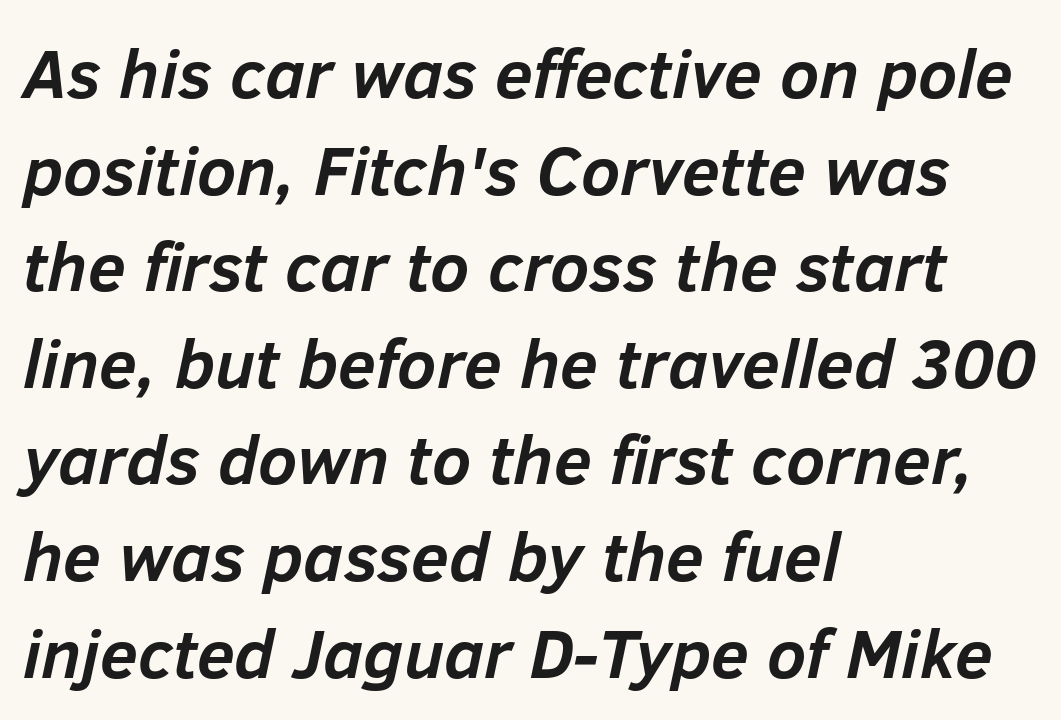
These lines stack with their left ends in a neat column. Compared with typical paragraphs, the rows here are spaced about the same. Only glyphs here, with clear space below each row. The type is set solid horizontally, with unmodified tracking. Style check: oblique.
